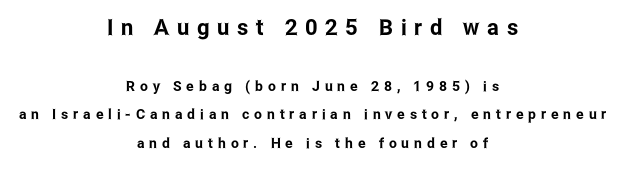
The strip under each line holds only bare page. Nope, not italic — everything's standing straight. The passage shown stacks its lines with a broad gap. These lines are centered, leaving both edges ragged. Each word looks stretched out because of the extra space between its letters.
